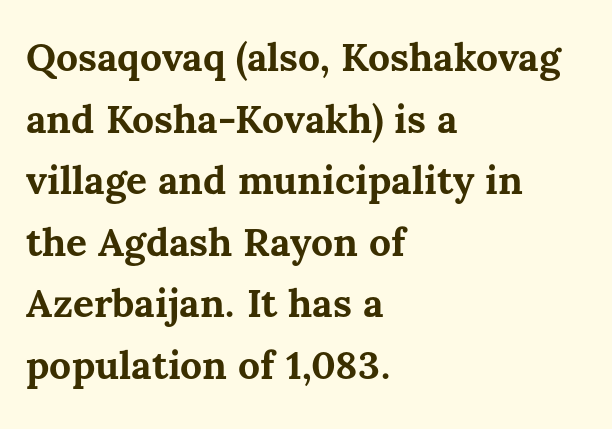
The passage shown is typed in a proportional face where columns would drift. The passage shown is emphatically bold. The strip under each line holds only bare page. In terms of letterspacing, this is plain default setting. All the whitespace from short lines collects on the right.
